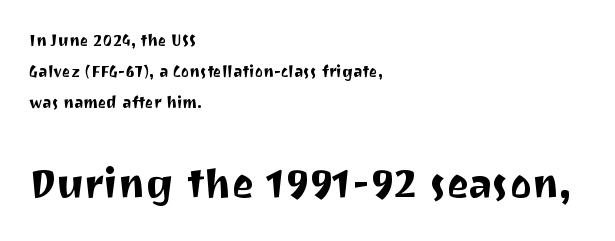
{"serif": "no", "italic": "no", "width": "normal", "stroke_contrast": "medium", "x_height": "medium", "monospaced": "no", "underline": "no", "align": "left", "line_spacing": "loose", "line_spacing_ratio": 1.95, "letter_spacing": "normal", "letter_spacing_em": 0.0, "larger_block": "second", "size_ratio": 2.56, "glyph_px": 41}
